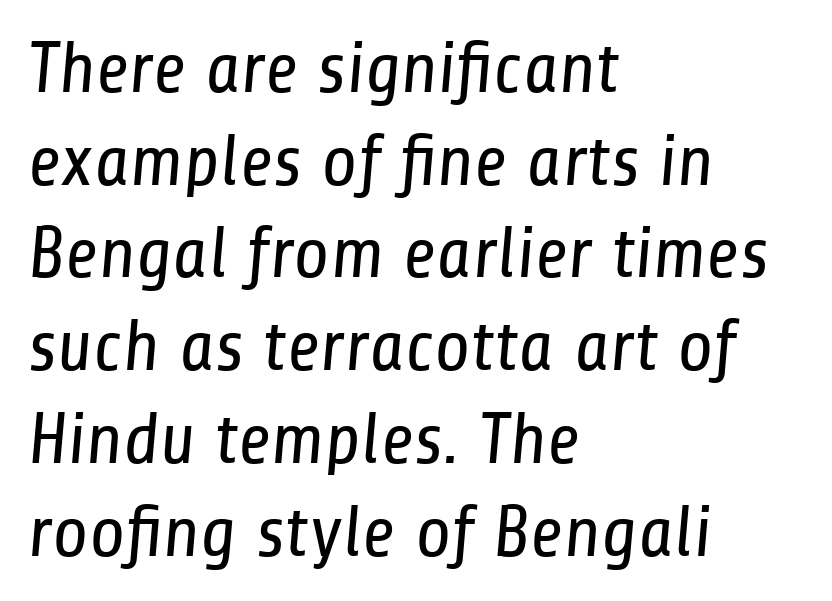
The image shows 73 px regular-weight, condensed sans-serif type; set left-aligned, normal line spacing (1.27x), normal letter spacing, not underlined; low stroke contrast and a medium x-height.
